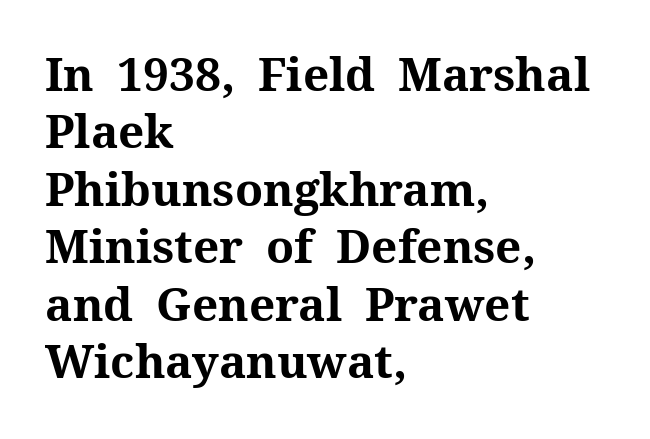
Reading down the block, your eye returns to a fixed left position each line. Plain, unruled lines of type. Stroke terminals: seriffed. The passage shown is typed in a proportional face where columns would drift. Summary of vertical rhythm: regular, with standard interline spacing. Nobody touched the tracking dial on this one.
